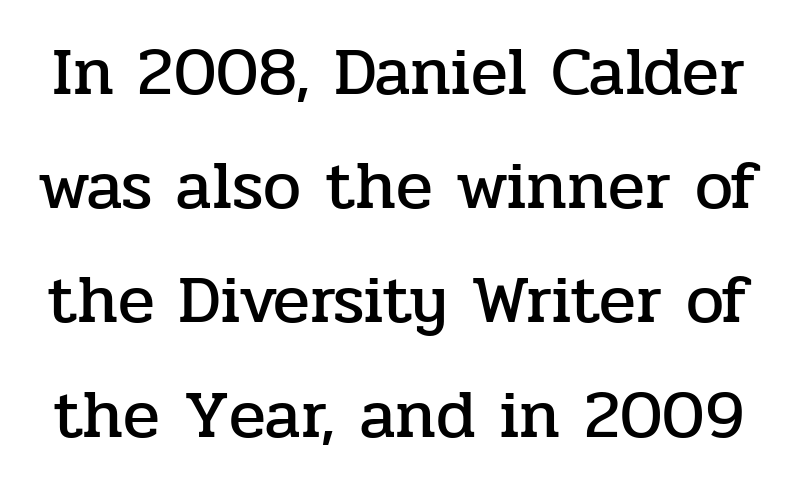
The image shows 68 px serif type, upright; set normal line spacing (1.68x), normal letter spacing, not underlined; low stroke contrast and a medium x-height.
